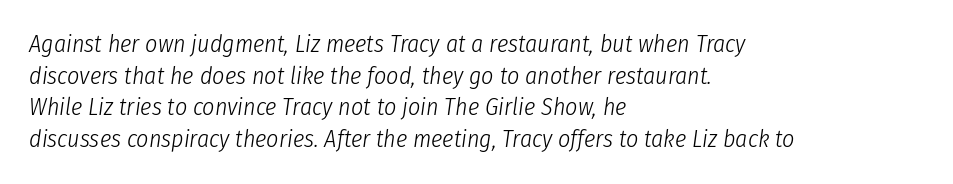
Q: Is the text bold? A: No.
Q: Is the text italic (slanted)? A: Yes, it leans right by about 8 degrees.
Q: Is the text underlined? A: No.
Q: How is the paragraph aligned? A: Left-aligned.
Q: Is the spacing between letters normal or unusually wide? A: Normal.
Q: Is the spacing between lines tight, normal or loose? A: Normal.
